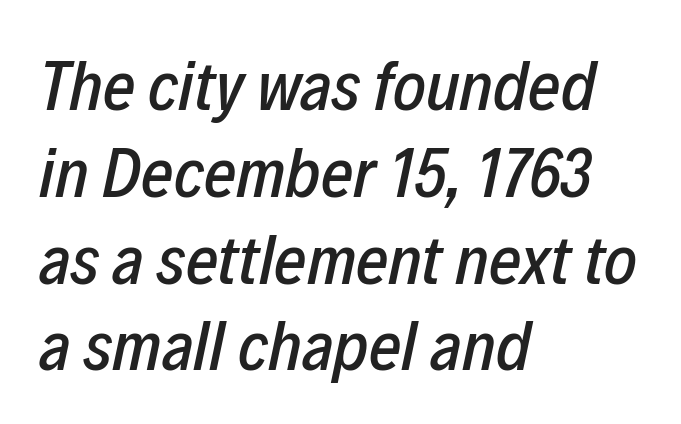
The image shows 70 px condensed type, italic (leaning right); set left-aligned, line spacing 1.24x, normal letter spacing, not underlined; low stroke contrast and a medium x-height.
